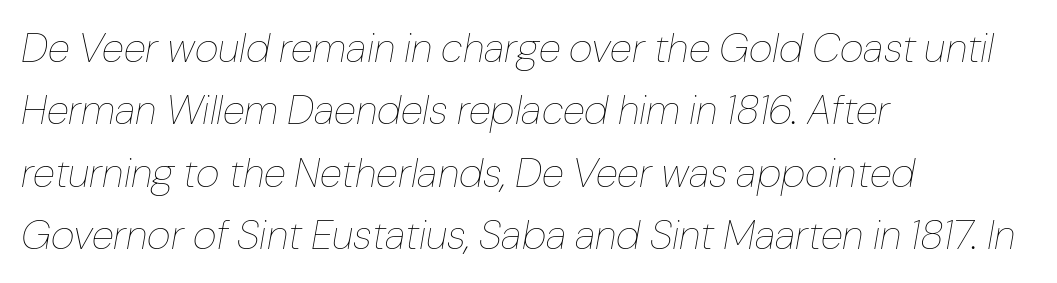
Looks like regular typesetting: each glyph gets only the width it needs. Where is the straight margin? On the left. Any mark beneath the type? The region is blank. It's the slanting kind of type.
